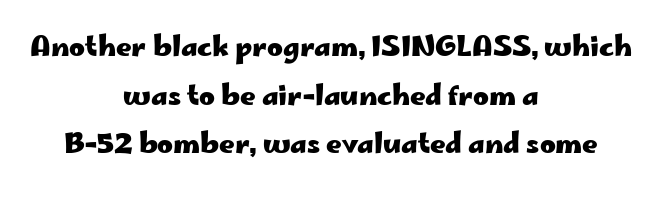
Q: Is the text bold? A: Yes.
Q: Is the text italic (slanted)? A: No, it is upright.
Q: Is the text underlined? A: No.
Q: How is the paragraph aligned? A: Centered.
Q: Is the spacing between letters normal or unusually wide? A: Normal.
